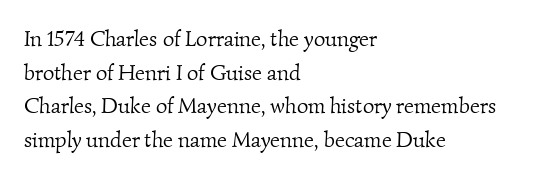
The strokes carry an ordinary text weight at most. Does the copy run flush right? No — it runs flush left. The type is set solid horizontally, with unmodified tracking. Successive baselines arrive at the customary interval. The area under the type is left untouched.
